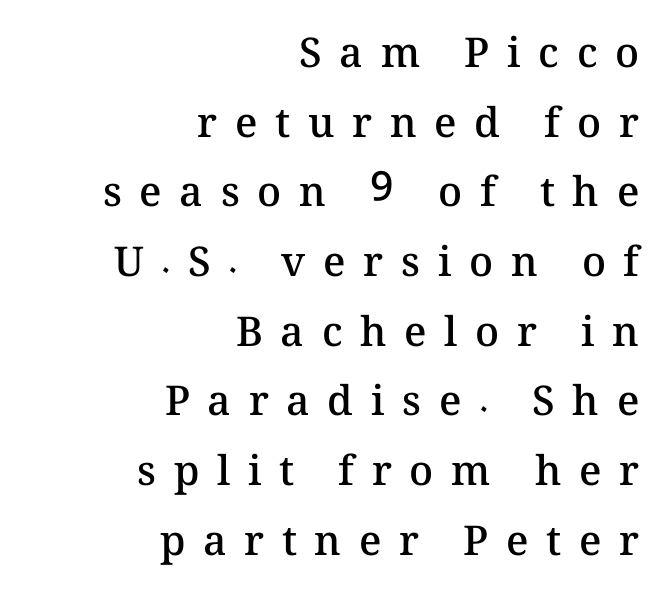
The rendering uses natural spacing where letterforms have individual widths. Reading down the column, the eye jumps a familiar distance to each next line. Spacing between characters has been opened up far beyond the box default. As a designer I'd log this as weight 600, semibold. The letters stand straight up with perfectly vertical stems.
